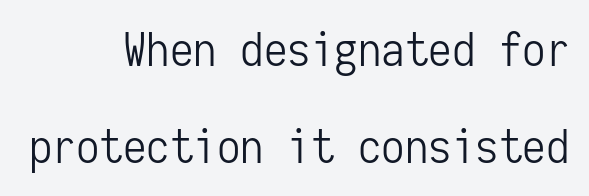
The passage shown is not bold in any degree. Do the letters lean? They stand straight. The glyphs are unaccompanied by any horizontal stroke below them. If you drew a ruler down the right edge, every line would touch it. Letterform terminals end flat and unadorned throughout the passage. The face used here is monospaced, like something from a code editor.
